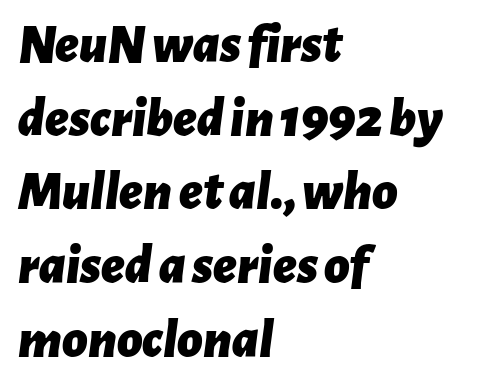
The image shows 55 px bold type, italic (leaning right); set left-aligned, normal line spacing (1.34x), normal letter spacing, not underlined; low stroke contrast and a medium x-height.
